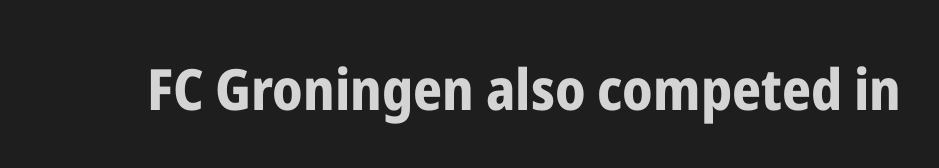
{"serif": "no", "italic": "no", "bold": "yes", "weight": "bold", "width": "condensed", "stroke_contrast": "low", "x_height": "medium", "monospaced": "no", "underline": "no", "letter_spacing": "normal", "letter_spacing_em": 0.0, "glyph_px": 57}
